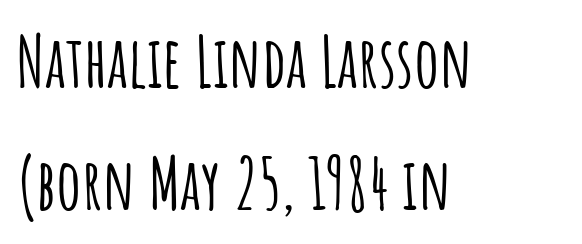
The image shows 70 px condensed sans-serif type, upright; set left-aligned, line spacing 1.74x, normal letter spacing, not underlined; low stroke contrast and a large x-height.
